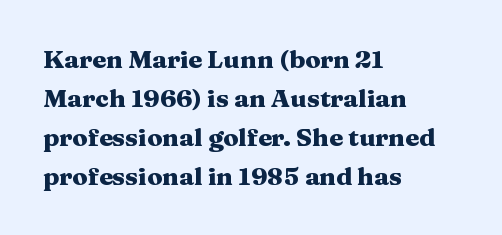
{"italic": "no", "bold": "yes", "underline": "no", "align": "left", "line_spacing": "normal", "line_spacing_ratio": 1.56, "letter_spacing": "normal", "letter_spacing_em": 0.0, "glyph_px": 25}
